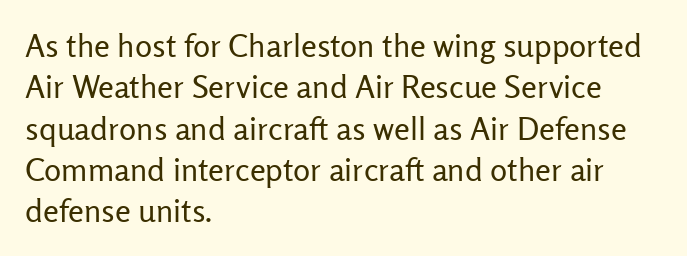
{"serif": "no", "italic": "no", "bold": "no", "weight": "regular", "width": "normal", "stroke_contrast": "low", "x_height": "medium", "monospaced": "no", "underline": "no", "align": "left", "line_spacing": "normal", "line_spacing_ratio": 1.29, "letter_spacing": "normal", "letter_spacing_em": 0.0, "glyph_px": 32}
